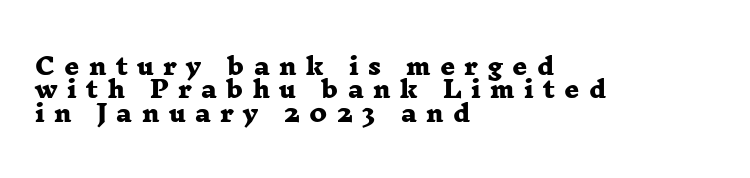
Q: Is the text bold? A: Yes.
Q: Is the text underlined? A: No.
Q: How is the paragraph aligned? A: Left-aligned.
Q: Is the spacing between letters normal or unusually wide? A: Unusually wide.
Q: Is the spacing between lines tight, normal or loose? A: Tight.
